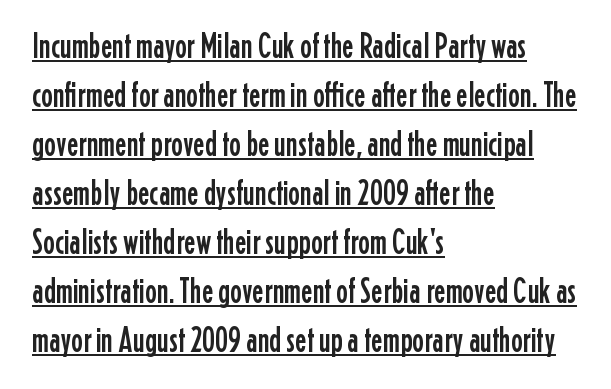
Q: Is the text italic (slanted)? A: No, it is upright.
Q: Is the typeface a serif or a sans-serif typeface? A: Sans-serif.
Q: Is the text underlined? A: Yes.
Q: How is the paragraph aligned? A: Left-aligned.
Q: Is the spacing between letters normal or unusually wide? A: Normal.
Q: Is the spacing between lines tight, normal or loose? A: Normal.
Q: Width (condensed, normal, or wide)? A: Condensed.
Q: Stroke contrast? A: Low.
Q: x-height? A: Medium.
Q: Monospaced? A: No.
